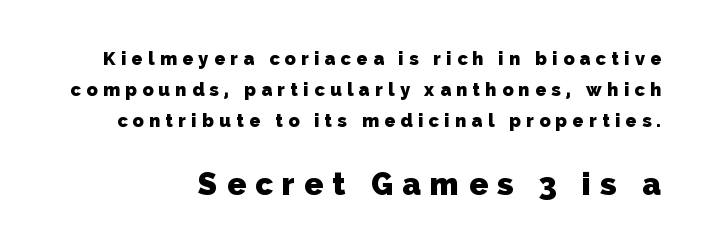
The image shows 31 px heavy sans-serif type; set line spacing 1.71x, unusually wide letter spacing (+0.3 em), not underlined; the second (bottom) block is 1.72x larger; low stroke contrast and a medium x-height.
